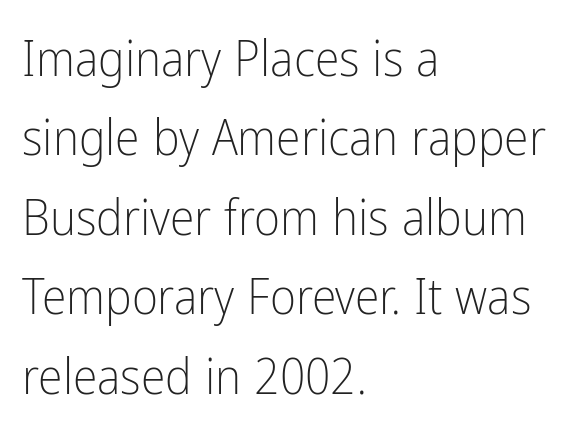
Quick note: interline space is typical. Vertical strokes here are truly vertical. Letters rest on an invisible, unmarked baseline. This sample uses plain, unmodified letter spacing. No heavy texture on the line: the type isn't bold. The passage shown is typeset with a sans-serif family.
